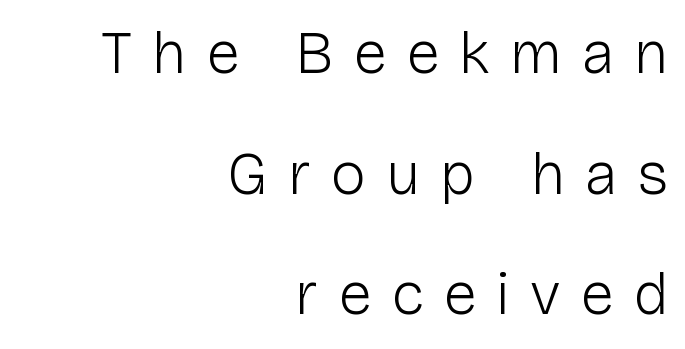
The image shows 60 px light sans-serif type, upright; set right-aligned, loose line spacing (2.01x), unusually wide letter spacing (+0.33 em), not underlined; low stroke contrast and a medium x-height.
